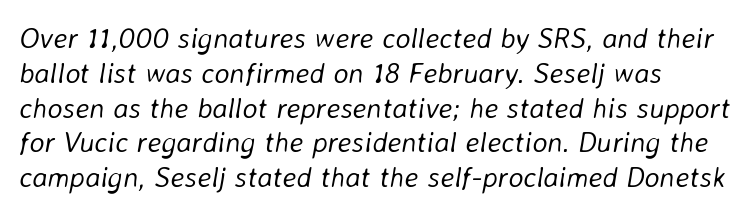
Q: Is the text bold? A: No.
Q: Is the text italic (slanted)? A: Yes, it leans right by about 8 degrees.
Q: Is the text underlined? A: No.
Q: How is the paragraph aligned? A: Left-aligned.
Q: Is the spacing between letters normal or unusually wide? A: Normal.
Q: Width (condensed, normal, or wide)? A: Normal.
Q: Stroke contrast? A: Low.
Q: x-height? A: Medium.
Q: Monospaced? A: No.
